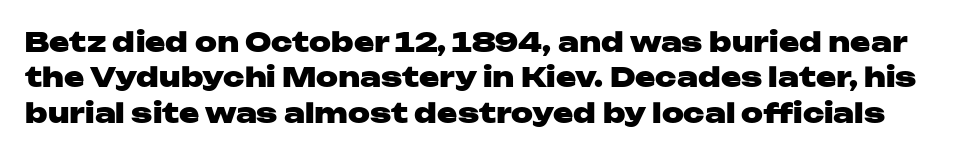
These lines were composed using upright roman letters. Letter spacing: default. Horizontal bands of white between lines are of average thickness. A dark, heavy texture on the line: the type is bold. A clean baseline with only descenders dipping below it.
